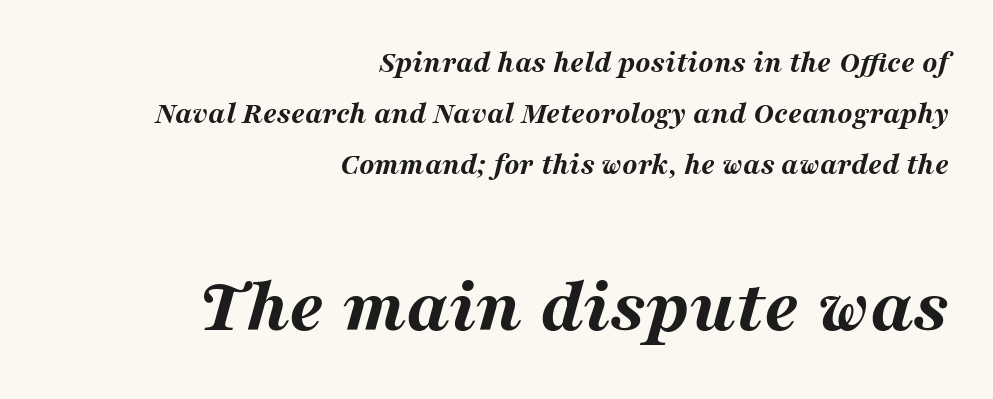
Bigger letters appear in the bottom chunk; the top chunk is reduced. This sample has the flowing, uneven cadence of proportional lettering. Where is the straight margin? On the right. Quick note: italic.
